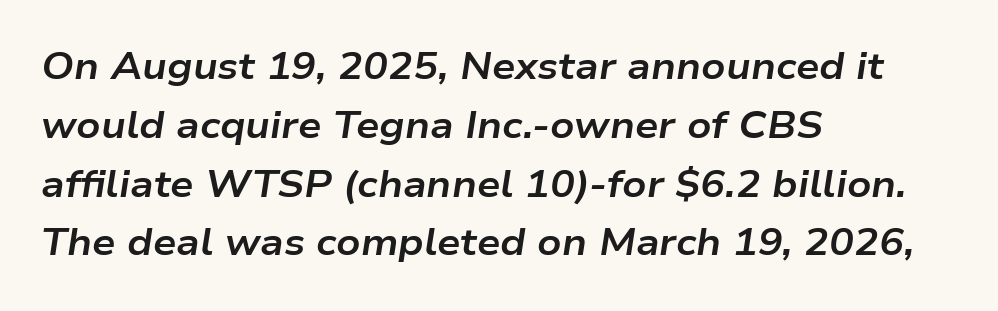
{"italic": "yes", "lean": "right", "slant_degrees": 9, "bold": "yes", "weight": "bold", "width": "wide", "stroke_contrast": "low", "x_height": "medium", "monospaced": "no", "underline": "no", "align": "left", "line_spacing": "normal", "line_spacing_ratio": 1.59, "letter_spacing": "normal", "letter_spacing_em": 0.0, "glyph_px": 37}
